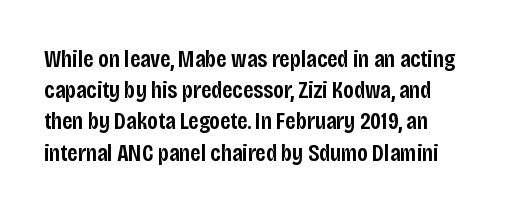
Check the space under the baseline: it is left empty. The axis of the letterforms is exactly vertical. Summary of weight: moderately heavy, a semibold. Short note: letters normally spaced.
